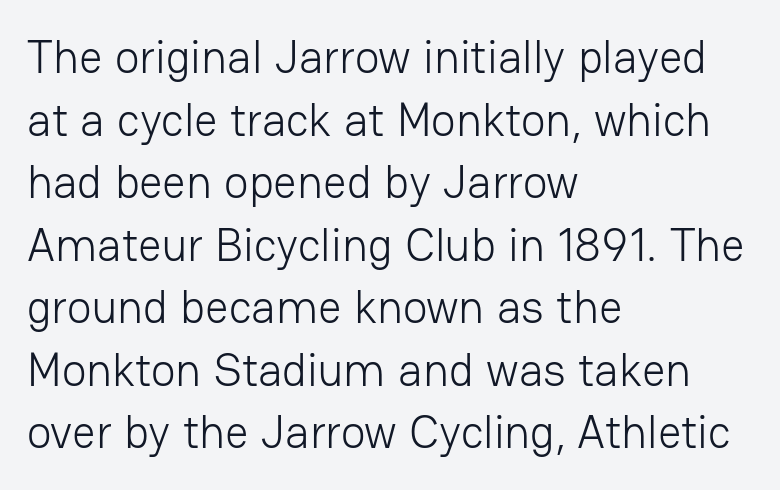
Q: Is the text bold? A: No.
Q: Is the text italic (slanted)? A: No, it is upright.
Q: Is the typeface a serif or a sans-serif typeface? A: Sans-serif.
Q: Is the text underlined? A: No.
Q: How is the paragraph aligned? A: Left-aligned.
Q: Is the spacing between letters normal or unusually wide? A: Normal.
Q: Is the spacing between lines tight, normal or loose? A: Normal.
Q: Width (condensed, normal, or wide)? A: Normal.
Q: Stroke contrast? A: Low.
Q: x-height? A: Medium.
Q: Monospaced? A: No.
